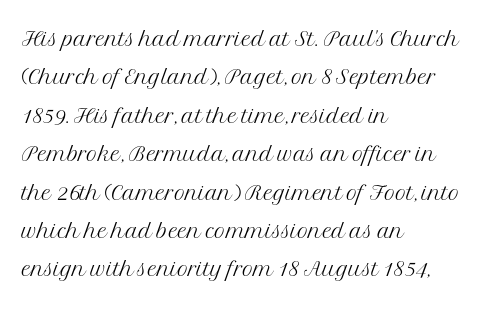
What kind of face is this? One with serifs. No heavy texture on the line: the type isn't bold. The leading is moderate, giving the passage an even texture. A typesetter would call this proportional, since set widths differ per character. Reading down the block, your eye returns to a fixed left position each line.
